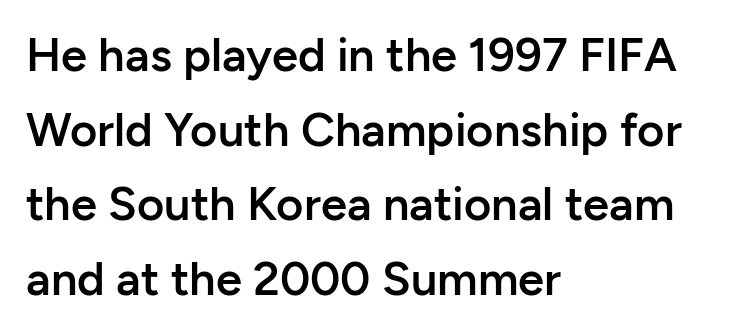
{"serif": "no", "italic": "no", "bold": "semi", "weight": "semibold", "width": "normal", "stroke_contrast": "low", "x_height": "medium", "monospaced": "no", "underline": "no", "align": "left", "line_spacing": "normal", "line_spacing_ratio": 1.59, "letter_spacing": "normal", "letter_spacing_em": 0.0, "glyph_px": 47}
